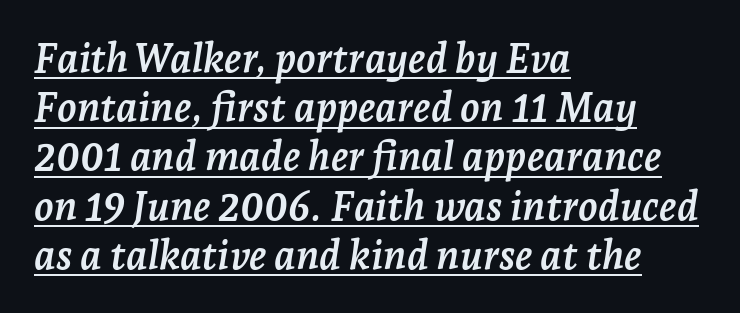
Q: Is the text bold? A: Yes.
Q: Is the text italic (slanted)? A: Yes, it leans right by about 7 degrees.
Q: Is the typeface a serif or a sans-serif typeface? A: Serif.
Q: Is the text underlined? A: Yes.
Q: How is the paragraph aligned? A: Left-aligned.
Q: Is the spacing between letters normal or unusually wide? A: Normal.
Q: Width (condensed, normal, or wide)? A: Normal.
Q: Stroke contrast? A: Low.
Q: x-height? A: Medium.
Q: Monospaced? A: No.
